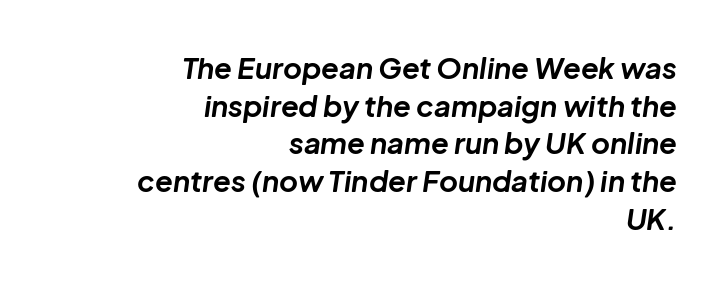
Proportional: the letters do not fall into vertical columns. Emphasis by weight is at full strength: bold. It's the slanting kind of type. Layout note: lines flush right. Words appear dense and cohesive because spacing is normal. Leading matches the norm, producing a regular column.
